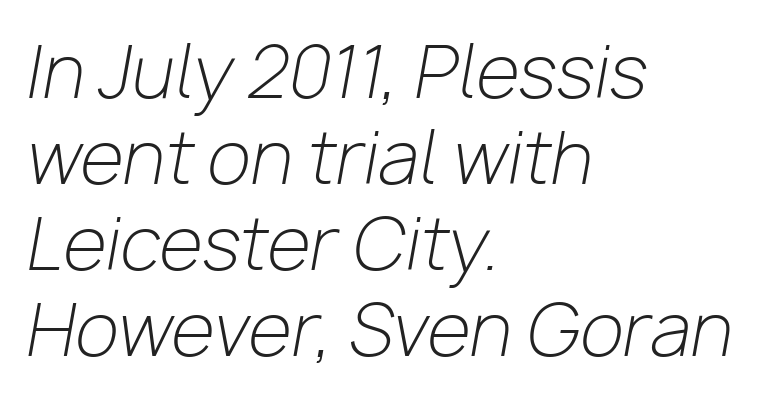
Q: Is the text bold? A: No.
Q: Is the text italic (slanted)? A: Yes, it leans right by about 10 degrees.
Q: Is the text underlined? A: No.
Q: How is the paragraph aligned? A: Left-aligned.
Q: Is the spacing between letters normal or unusually wide? A: Normal.
Q: Width (condensed, normal, or wide)? A: Normal.
Q: Stroke contrast? A: Low.
Q: x-height? A: Medium.
Q: Monospaced? A: No.
